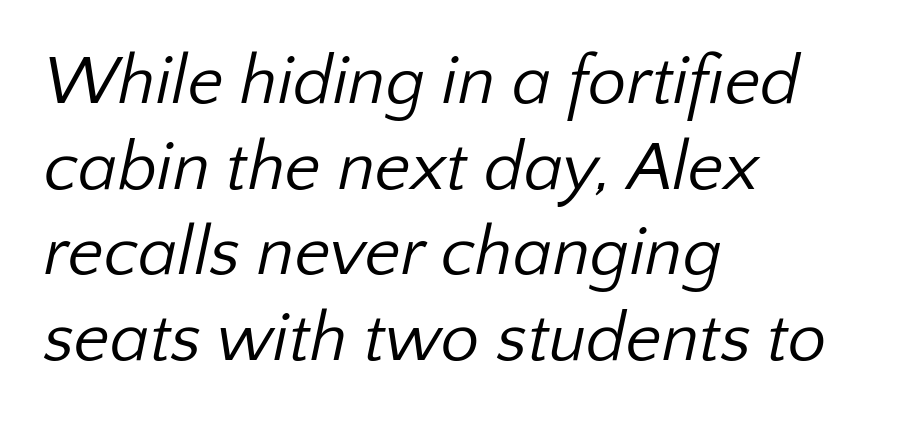
{"serif": "no", "bold": "no", "weight": "regular", "width": "normal", "stroke_contrast": "low", "x_height": "medium", "monospaced": "no", "underline": "no", "align": "left", "line_spacing_ratio": 1.24, "letter_spacing": "normal", "letter_spacing_em": 0.0, "glyph_px": 69}
